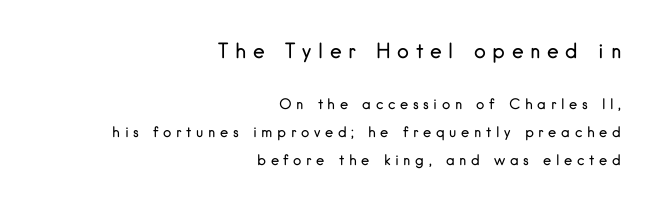
{"italic": "no", "bold": "no", "underline": "no", "align": "right", "line_spacing": "loose", "line_spacing_ratio": 1.99, "letter_spacing": "wide", "letter_spacing_em": 0.33, "larger_block": "first", "size_ratio": 1.43, "glyph_px": 20}
